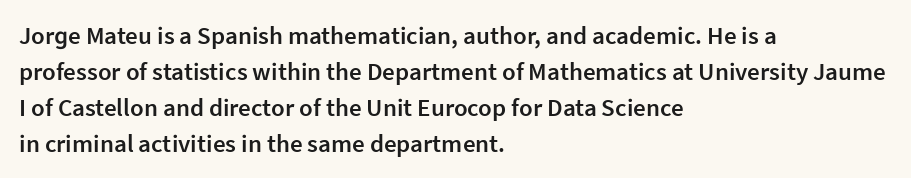
Q: Is the text bold? A: Semi-bold.
Q: Is the text italic (slanted)? A: No, it is upright.
Q: Is the text underlined? A: No.
Q: How is the paragraph aligned? A: Left-aligned.
Q: Is the spacing between letters normal or unusually wide? A: Normal.
Q: Is the spacing between lines tight, normal or loose? A: Normal.
